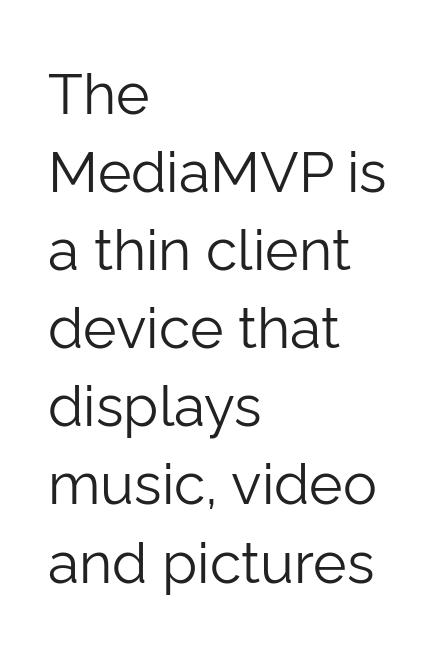
Q: Is the text bold? A: No.
Q: Is the text italic (slanted)? A: No, it is upright.
Q: Is the typeface a serif or a sans-serif typeface? A: Sans-serif.
Q: Is the text underlined? A: No.
Q: How is the paragraph aligned? A: Left-aligned.
Q: Is the spacing between letters normal or unusually wide? A: Normal.
Q: Is the spacing between lines tight, normal or loose? A: Normal.
Q: Width (condensed, normal, or wide)? A: Normal.
Q: Stroke contrast? A: Low.
Q: x-height? A: Medium.
Q: Monospaced? A: No.
